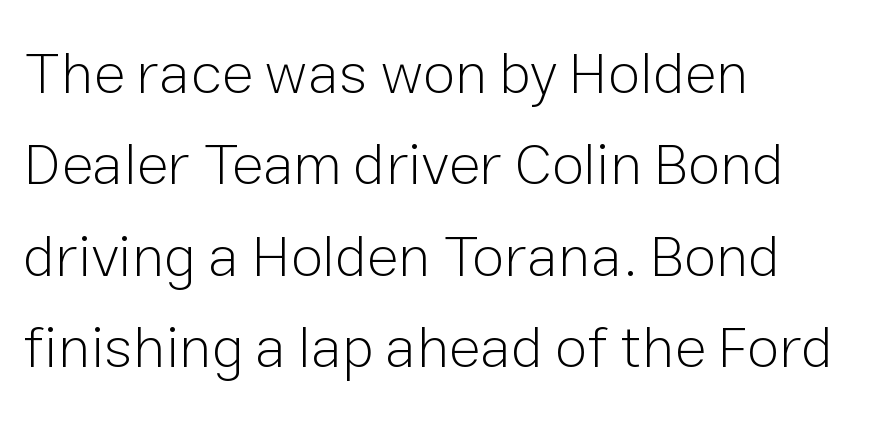
{"serif": "no", "italic": "no", "bold": "no", "weight": "light", "width": "normal", "stroke_contrast": "low", "x_height": "medium", "monospaced": "no", "underline": "no", "align": "left", "line_spacing": "normal", "line_spacing_ratio": 1.55, "letter_spacing": "normal", "letter_spacing_em": 0.0, "glyph_px": 59}
